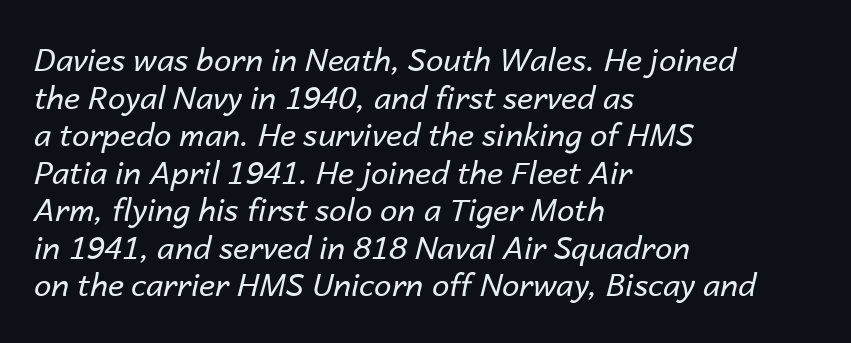
The image shows 31 px regular-weight type, italic (leaning right); set left-aligned, line spacing 1.21x, normal letter spacing, not underlined; low stroke contrast and a medium x-height.
